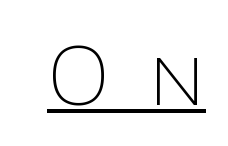
The letters advance in unequal steps, a hallmark of proportional type. Glyph-to-glyph distance is far greater than everyday printed text. The words here are underlined. The characters are drawn with everyday or finer stroke widths.
